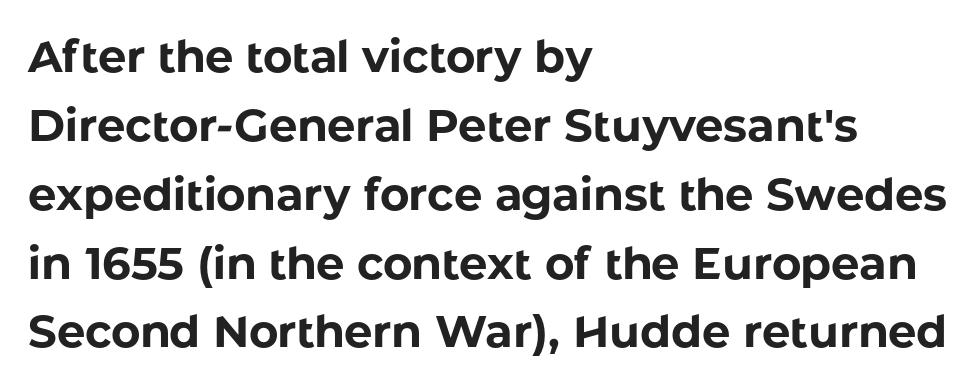
This sample uses plain, unmodified letter spacing. I'd describe the lettering as bold — thick and assertive. Examine the stroke ends and you'll find no serifs. Ascenders rise straight up at ninety degrees. One glance says typical: line gaps are just what's usual. Clear beneath every line of the passage.
